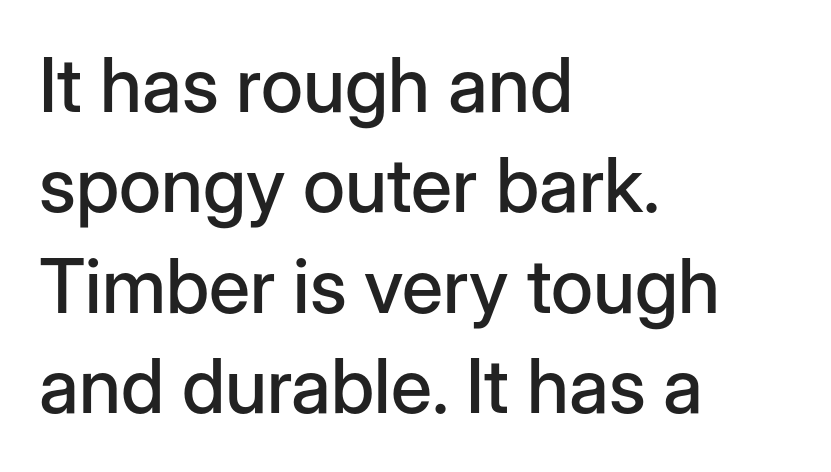
Each letter keeps its own natural width here, so spacing adapts to shape. The leading is moderate, giving the passage an even texture. Bare-footed words on every line. The font family rendered here belongs to the sans-serif group. Nothing unusual about the tracking: characters are spaced as the font intends. Italic: no, the glyphs are upright roman.
